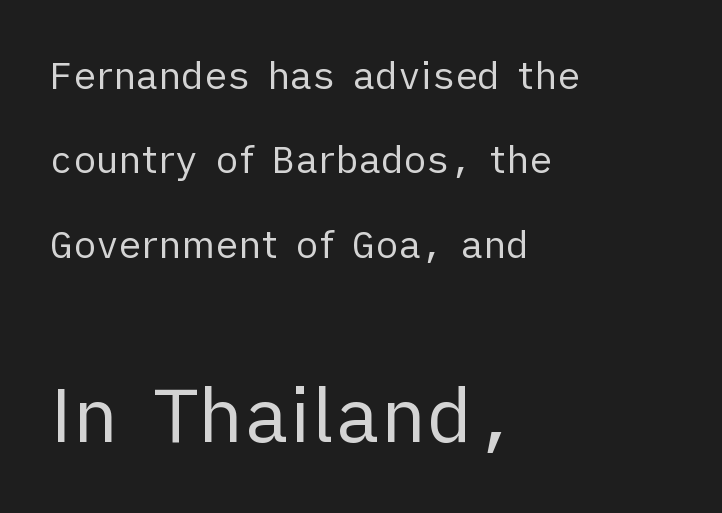
Larger block? The one below; the one above is distinctly smaller. Spacing verdict: proportional, widths tailored to each character. The words here are not underlined. Does the leading feel generous? Absolutely, it's lavish.
